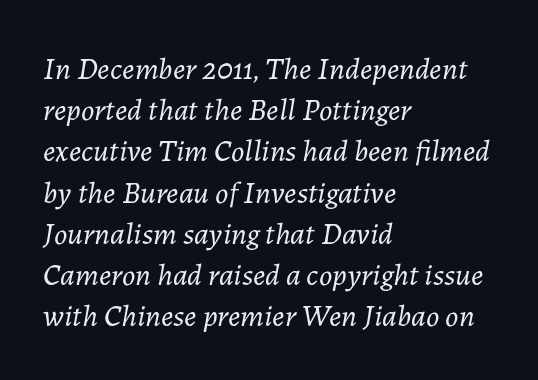
There's an unmistakable incline to the writing here. The rag falls on the right side of this text block. Here the designer chose a conventional face with non-uniform glyph widths. Evenly set lines give the paragraph a standard silhouette.
